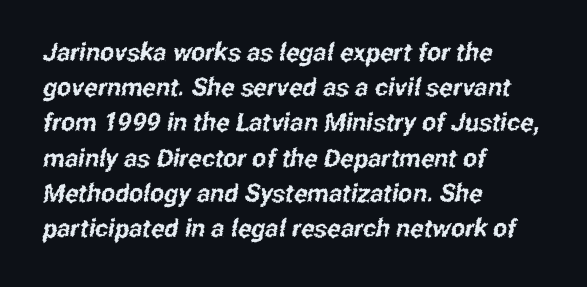
The image shows 25 px text type; set left-aligned, normal line spacing (1.41x), normal letter spacing, not underlined.
